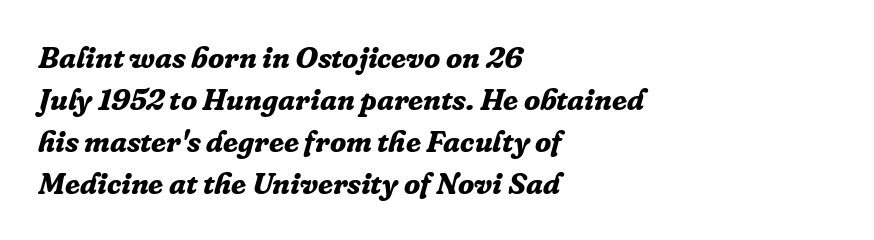
{"serif": "yes", "italic": "yes", "lean": "right", "slant_degrees": 16, "bold": "yes", "weight": "bold", "width": "normal", "stroke_contrast": "low", "x_height": "medium", "monospaced": "no", "underline": "no", "align": "left", "line_spacing": "normal", "line_spacing_ratio": 1.4, "letter_spacing": "normal", "letter_spacing_em": 0.0, "glyph_px": 30}
